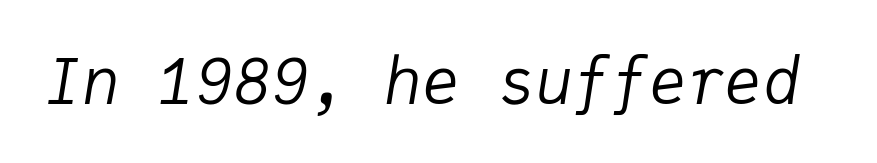
Rendered with sloped, italic letterforms. Letters have the restrained weight of plain body copy at most. Each letter, wide or thin by design, is forced into the same width here. The string is rendered with underlining switched off. Nobody touched the tracking dial on this one.
